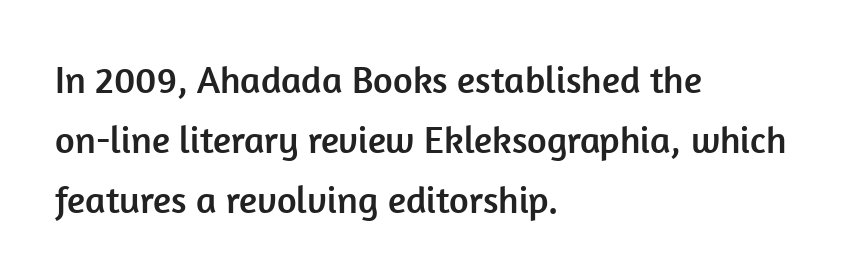
Q: Is the text italic (slanted)? A: No, it is upright.
Q: Is the typeface a serif or a sans-serif typeface? A: Sans-serif.
Q: Is the text underlined? A: No.
Q: How is the paragraph aligned? A: Left-aligned.
Q: Is the spacing between letters normal or unusually wide? A: Normal.
Q: Is the spacing between lines tight, normal or loose? A: Normal.
Q: Width (condensed, normal, or wide)? A: Normal.
Q: Stroke contrast? A: Low.
Q: x-height? A: Medium.
Q: Monospaced? A: No.
